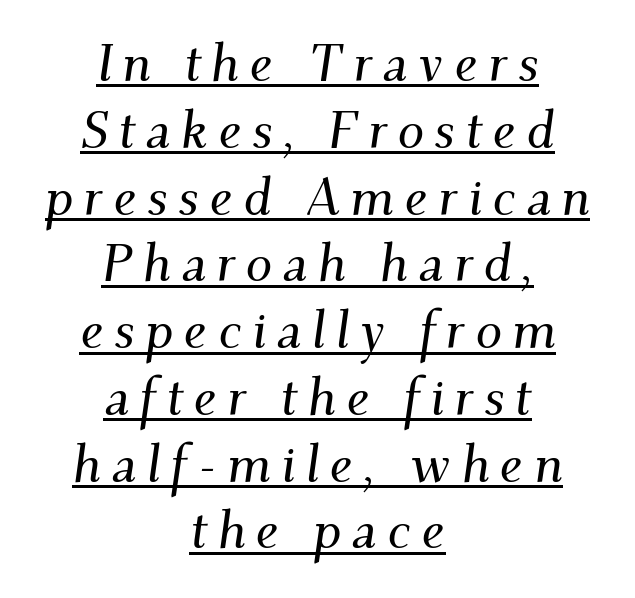
Honestly, the row spacing looks completely unremarkable. These lines are composed in type with serifs. Think of a printed novel: that variable character pitch is what you see here. Would a proofreader flag this as italicized? Yes.
